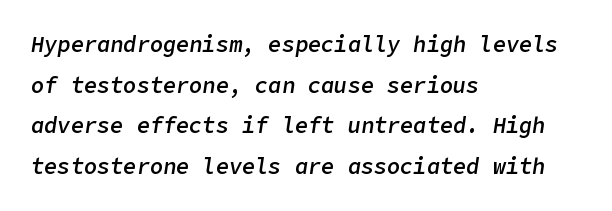
Q: Is the text bold? A: Semi-bold.
Q: Is the text italic (slanted)? A: Yes, it leans right by about 9 degrees.
Q: Is the text underlined? A: No.
Q: How is the paragraph aligned? A: Left-aligned.
Q: Is the spacing between letters normal or unusually wide? A: Normal.
